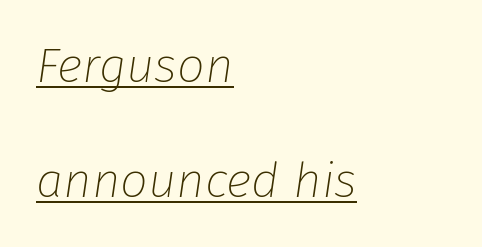
{"italic": "yes", "lean": "right", "slant_degrees": 8, "bold": "no", "weight": "thin", "width": "normal", "stroke_contrast": "low", "x_height": "medium", "monospaced": "no", "underline": "yes", "align": "left", "line_spacing": "loose", "line_spacing_ratio": 2.35, "letter_spacing": "normal", "letter_spacing_em": 0.0, "glyph_px": 49}
